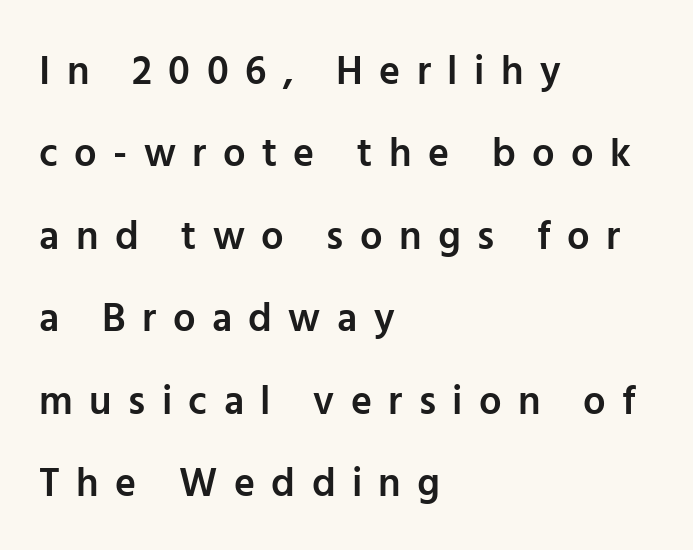
{"serif": "no", "italic": "no", "bold": "semi", "weight": "semibold", "width": "normal", "stroke_contrast": "low", "x_height": "medium", "monospaced": "no", "underline": "no", "align": "left", "line_spacing": "loose", "line_spacing_ratio": 2.06, "letter_spacing": "wide", "letter_spacing_em": 0.41, "glyph_px": 40}
